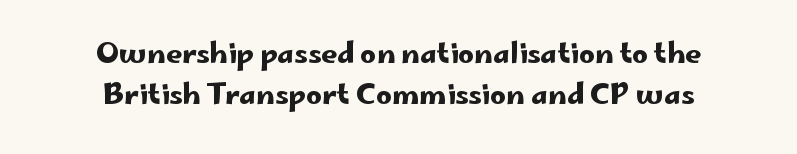
Q: Is the text italic (slanted)? A: No, it is upright.
Q: Is the typeface a serif or a sans-serif typeface? A: Sans-serif.
Q: Is the text underlined? A: No.
Q: How is the paragraph aligned? A: Centered.
Q: Is the spacing between letters normal or unusually wide? A: Normal.
Q: Is the spacing between lines tight, normal or loose? A: Normal.
Q: Width (condensed, normal, or wide)? A: Wide.
Q: Stroke contrast? A: Low.
Q: x-height? A: Small.
Q: Monospaced? A: No.
